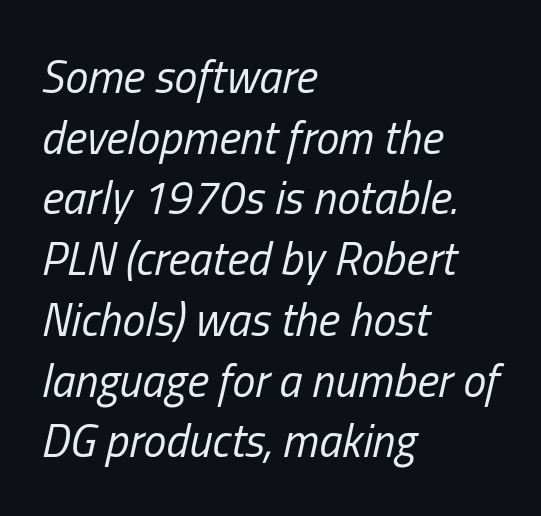
{"italic": "yes", "lean": "right", "slant_degrees": 13, "bold": "no", "weight": "regular", "width": "condensed", "stroke_contrast": "low", "x_height": "medium", "monospaced": "no", "underline": "no", "align": "left", "line_spacing": "normal", "line_spacing_ratio": 1.32, "letter_spacing": "normal", "letter_spacing_em": 0.0, "glyph_px": 46}
